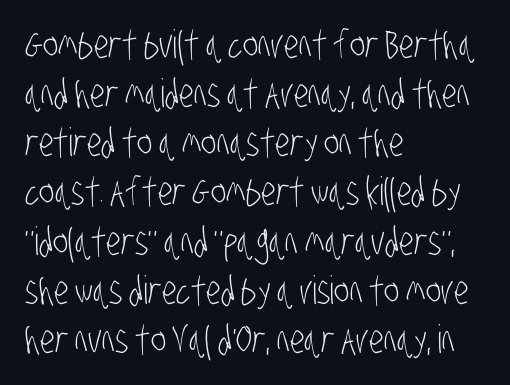
The image shows 39 px light, condensed sans-serif type; set left-aligned, normal line spacing (1.26x), normal letter spacing, not underlined; low stroke contrast and a large x-height.
